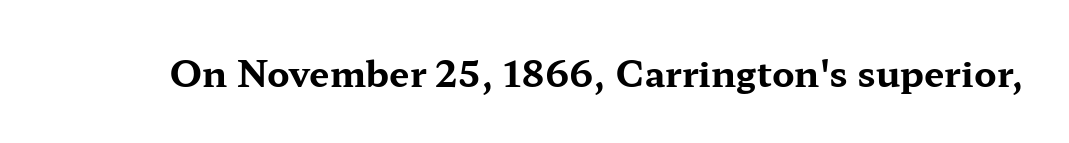
Spacing between characters is what you'd get straight out of the box. Underlining? Definitely not there. The text was rendered using a seriffed face with decorative stroke endings. Is this a fixed-width face? No — the glyphs have proportional, varying widths.
